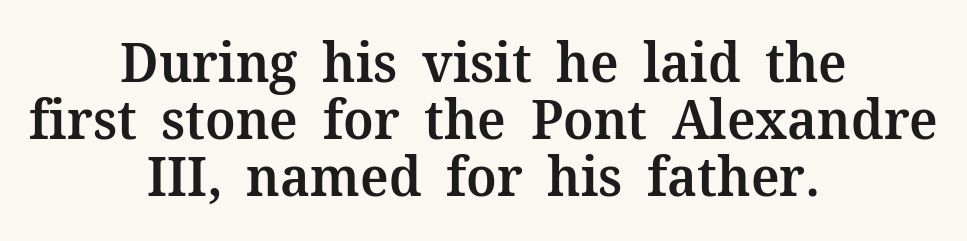
Lines of text with bare space underneath. The tracking reads as untouched default to a designer's eye. The typography opts for an upright posture over an oblique one. Character widths vary here, with narrow letters taking less room than wide ones. Horizontal alignment here is central, giving a formal, balanced look.
